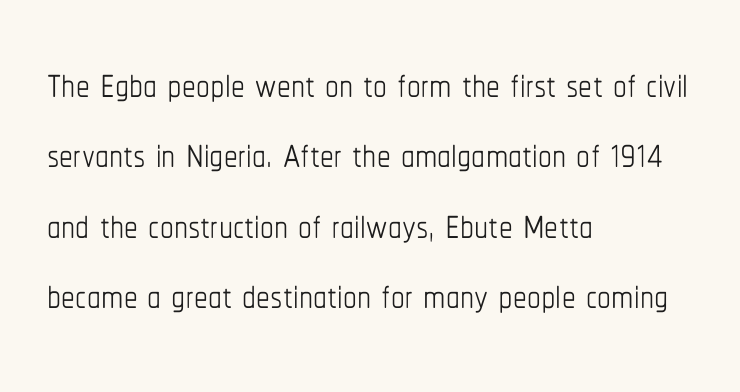
The image shows 55 px thin, condensed type, upright; set left-aligned, normal line spacing (1.28x), normal letter spacing, not underlined; low stroke contrast and a medium x-height.
